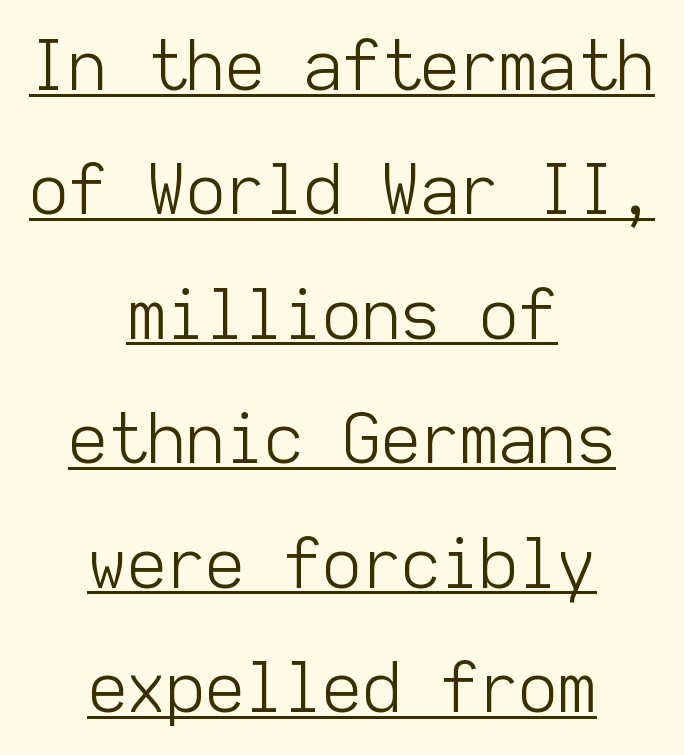
The image shows 68 px light sans-serif type, upright, monospaced; set centered, line spacing 1.83x, normal letter spacing, underlined; low stroke contrast and a medium x-height.
